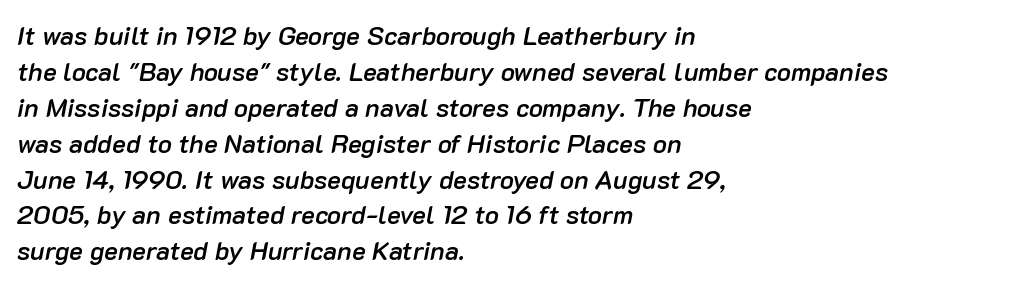
Q: Is the text bold? A: Semi-bold.
Q: Is the text italic (slanted)? A: Yes, it leans right by about 10 degrees.
Q: Is the text underlined? A: No.
Q: How is the paragraph aligned? A: Left-aligned.
Q: Is the spacing between letters normal or unusually wide? A: Normal.
Q: Is the spacing between lines tight, normal or loose? A: Normal.
